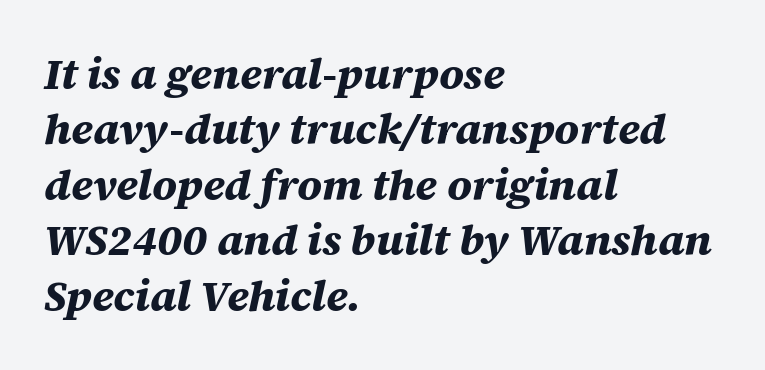
Any mark beneath the type? The region is blank. Notice how the stems are inclined rather than vertical — that's the hallmark of italics. Quick note: interline space is typical. Spacing verdict: proportional, widths tailored to each character. These lines carry a lot of weight — the face is fully bold. Each word holds together tightly as a unit, with standard inter-letter gaps.
